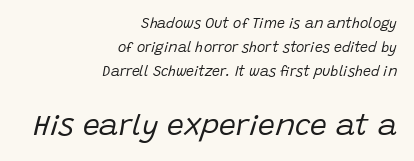
{"italic": "yes", "lean": "right", "slant_degrees": 15, "bold": "no", "weight": "regular", "width": "normal", "stroke_contrast": "low", "x_height": "large", "monospaced": "no", "underline": "no", "align": "right", "line_spacing_ratio": 1.72, "letter_spacing": "normal", "letter_spacing_em": 0.0, "larger_block": "second", "size_ratio": 2.14, "glyph_px": 30}
